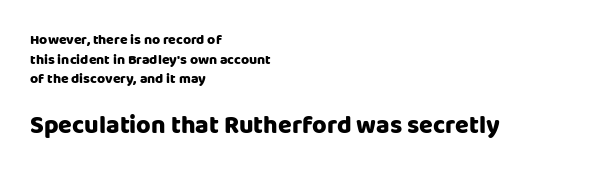
The image shows 25 px text type, upright; set left-aligned, normal line spacing (1.4x), normal letter spacing, not underlined; the second (bottom) block is 1.79x larger.
